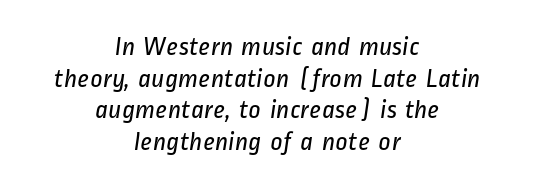
{"bold": "no", "underline": "no", "align": "center", "line_spacing_ratio": 1.17, "letter_spacing": "normal", "letter_spacing_em": 0.0, "glyph_px": 27}
